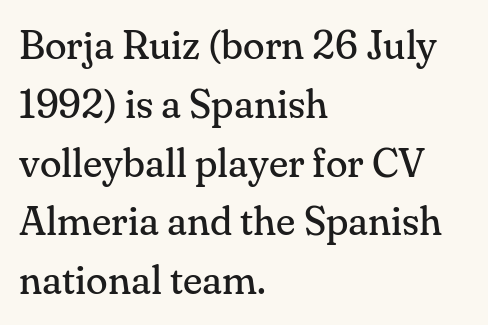
{"serif": "yes", "italic": "no", "bold": "no", "weight": "regular", "width": "normal", "stroke_contrast": "medium", "x_height": "small", "monospaced": "no", "underline": "no", "align": "left", "line_spacing": "normal", "line_spacing_ratio": 1.47, "letter_spacing": "normal", "letter_spacing_em": 0.0, "glyph_px": 40}
